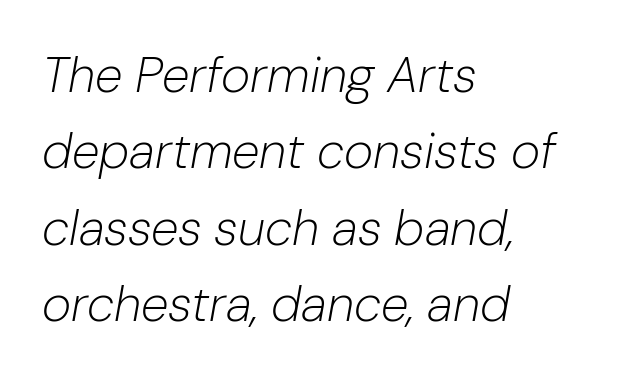
Q: Is the text bold? A: No.
Q: Is the text italic (slanted)? A: Yes, it leans right by about 10 degrees.
Q: Is the text underlined? A: No.
Q: How is the paragraph aligned? A: Left-aligned.
Q: Is the spacing between letters normal or unusually wide? A: Normal.
Q: Is the spacing between lines tight, normal or loose? A: Normal.
Q: Width (condensed, normal, or wide)? A: Normal.
Q: Stroke contrast? A: Low.
Q: x-height? A: Medium.
Q: Monospaced? A: No.
